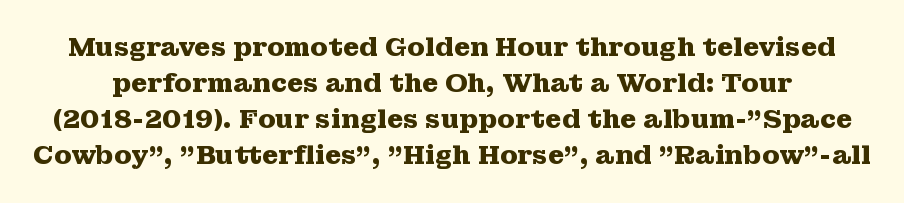
Notice how the stems are strictly vertical — no italics here. Each row of text sits above clean, open space. The passage shown has conventional tracking throughout. Notice how thick the strokes are: this is what a full bold looks like. The passage shown stacks its lines at a standard gap.
